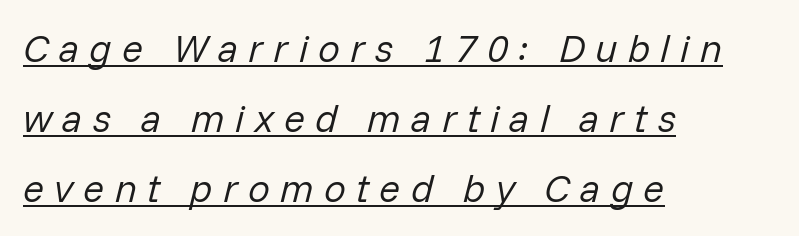
The paragraph has a hard left edge and a soft right edge. This sample has the flowing, uneven cadence of proportional lettering. Is the type heavy? It reads as light-to-regular instead. Caption: expanded tracking, letters set apart. The glyphs look as if they've been sheared to an angle. The rendered words wear a rule along their underside.
